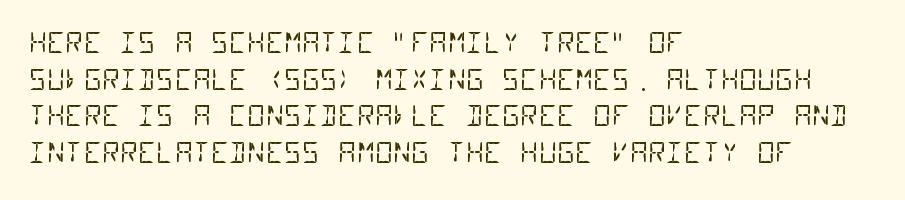
The image shows 28 px regular-weight, condensed sans-serif type, monospaced; set left-aligned, normal line spacing (1.31x), normal letter spacing, not underlined; low stroke contrast and a large x-height.
